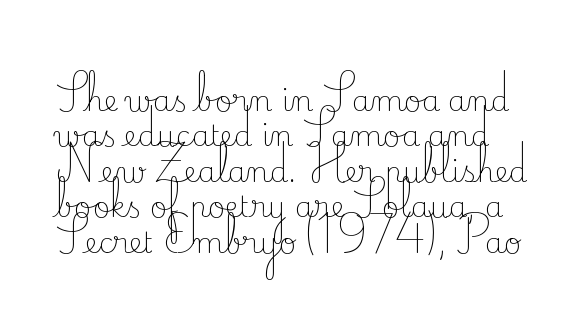
Q: Is the text bold? A: No.
Q: Is the text italic (slanted)? A: No, it is upright.
Q: Is the typeface a serif or a sans-serif typeface? A: Serif.
Q: Is the text underlined? A: No.
Q: Is the spacing between letters normal or unusually wide? A: Normal.
Q: Width (condensed, normal, or wide)? A: Normal.
Q: Stroke contrast? A: Low.
Q: x-height? A: Small.
Q: Monospaced? A: No.
